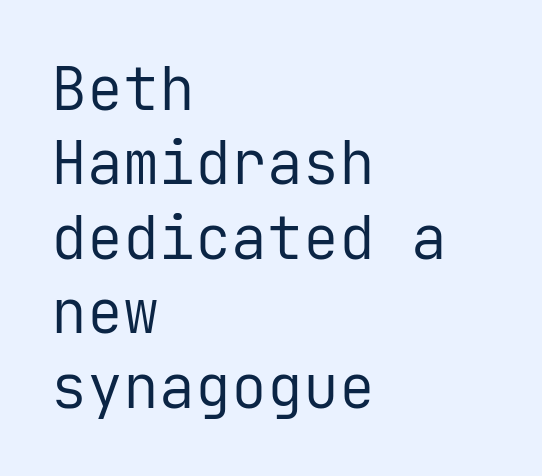
The image shows 60 px regular-weight sans-serif type, upright, monospaced; set left-aligned, line spacing 1.24x, normal letter spacing, not underlined; low stroke contrast and a medium x-height.
